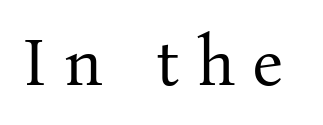
Q: Is the text bold? A: No.
Q: Is the text italic (slanted)? A: No, it is upright.
Q: Is the typeface a serif or a sans-serif typeface? A: Serif.
Q: Is the text underlined? A: No.
Q: Is the spacing between letters normal or unusually wide? A: Unusually wide.
Q: Width (condensed, normal, or wide)? A: Normal.
Q: Stroke contrast? A: Medium.
Q: x-height? A: Medium.
Q: Monospaced? A: No.
